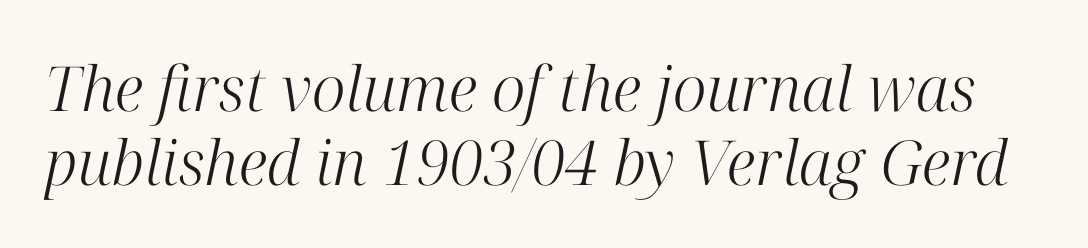
Varying glyph widths throughout — classic text-font behaviour. Slanted lettering throughout. On a weight scale, this lands at 450 or below. Anything drawn beneath the words? Only blank space. The type family on display is of the serif kind.
